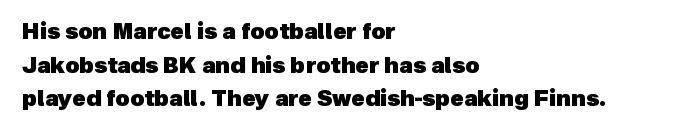
Is the type bold? Yes — the strokes are clearly thick and heavy. Horizontal alignment here is leftward, the default for most running prose. Caption: standard tracking, unaltered. Does the leading feel generous? No, just average. The glyphs are unaccompanied by any horizontal stroke below them.
